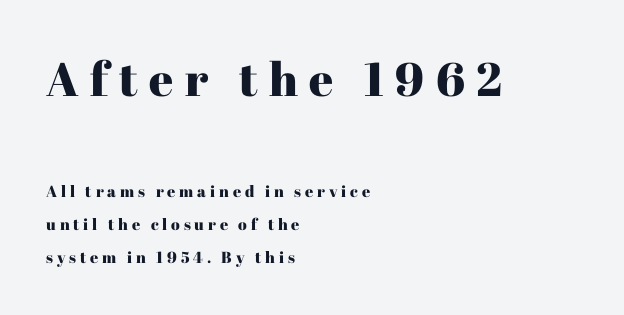
{"serif": "yes", "italic": "no", "width": "normal", "stroke_contrast": "high", "x_height": "medium", "monospaced": "no", "underline": "no", "align": "left", "line_spacing": "loose", "line_spacing_ratio": 2.06, "letter_spacing": "wide", "letter_spacing_em": 0.24, "larger_block": "first", "size_ratio": 2.94, "glyph_px": 47}
